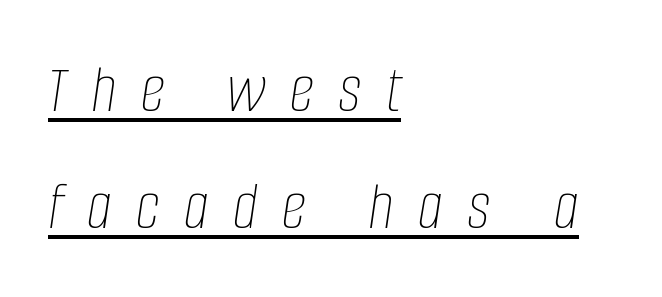
{"italic": "yes", "lean": "right", "slant_degrees": 8, "bold": "no", "weight": "thin", "width": "condensed", "stroke_contrast": "low", "x_height": "large", "monospaced": "no", "underline": "yes", "align": "left", "line_spacing": "normal", "line_spacing_ratio": 1.67, "letter_spacing": "wide", "letter_spacing_em": 0.35, "glyph_px": 70}
